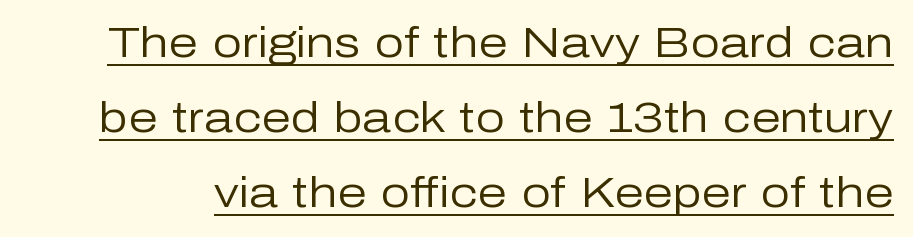
{"serif": "no", "italic": "no", "bold": "no", "weight": "regular", "width": "normal", "stroke_contrast": "low", "x_height": "medium", "monospaced": "no", "underline": "yes", "line_spacing_ratio": 1.79, "letter_spacing": "normal", "letter_spacing_em": 0.0, "glyph_px": 42}
